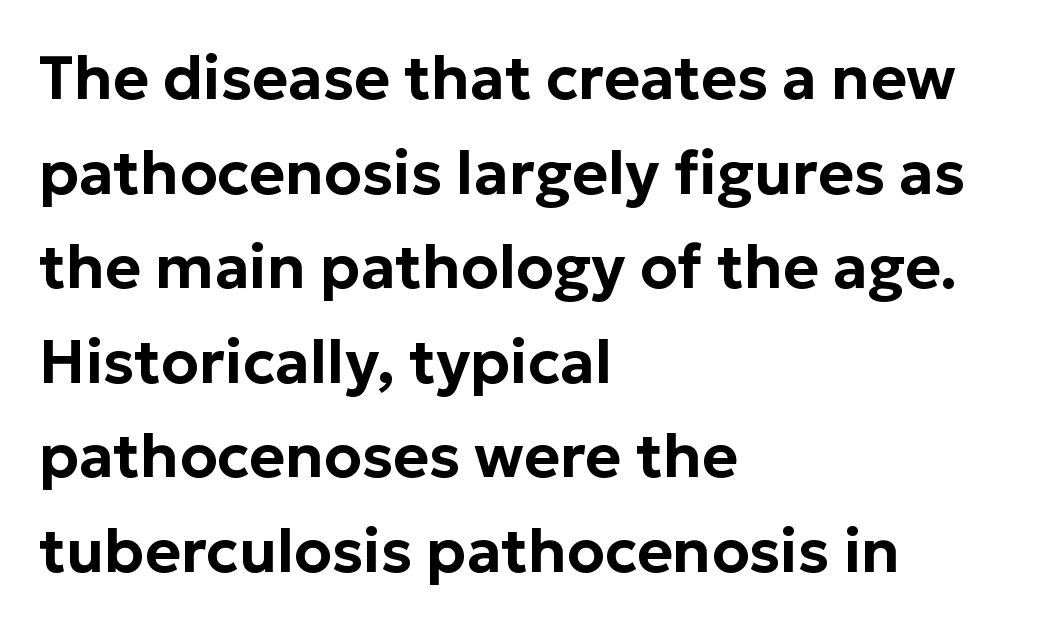
A typesetter would call this leading conventional body-copy spacing. The letters advance in unequal steps, a hallmark of proportional type. The setting favours the left margin, as ordinary paragraphs usually do. The rendering shows plain stroke endings on the letterforms — a sans-serif design. The horizontal fit of the characters is conventional and even.
